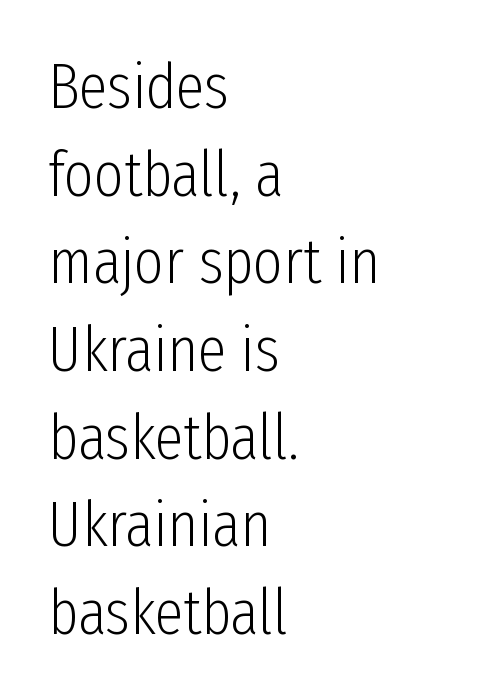
Weight: in the light-to-regular range. What kind of face is this? One without serifs — a sans. A roman cut, with each character standing at attention. Leading matches the norm, producing a regular column. Short and long lines alike share a common starting point at left. The horizontal fit of the characters is conventional and even.
